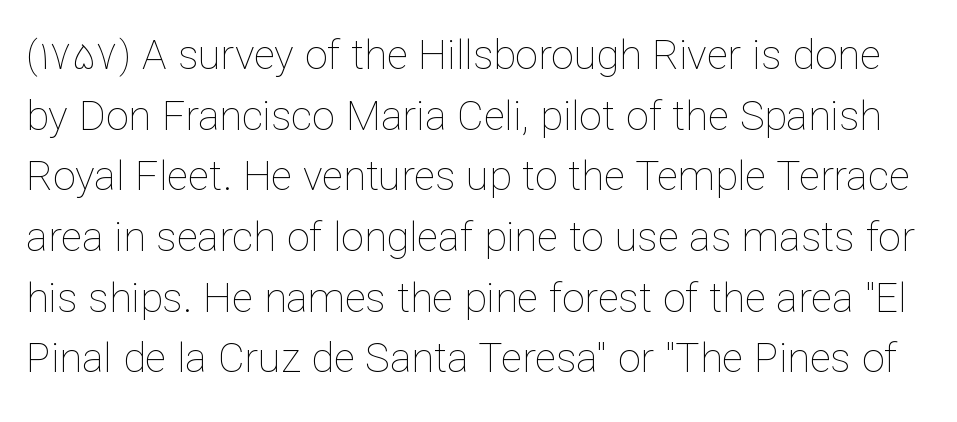
The image shows 41 px thin type, upright; set normal line spacing (1.48x), normal letter spacing, not underlined; low stroke contrast and a medium x-height.
